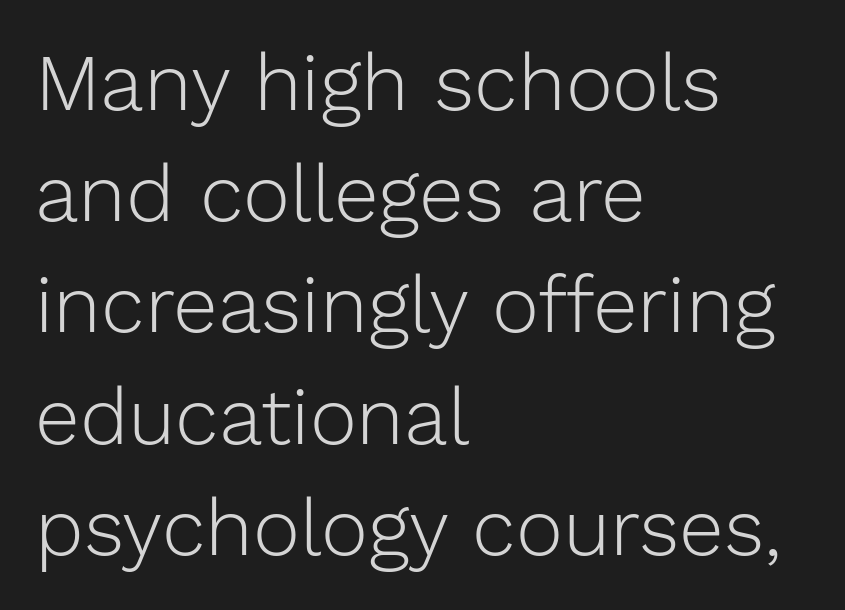
The vertical gap from one line to the next is medium. This is not heavy type; no bold has been used. A typesetter would label this face a sans. Notice how the stems are strictly vertical — no italics here. Words appear dense and cohesive because spacing is normal. A typesetter would call this proportional, since set widths differ per character.
